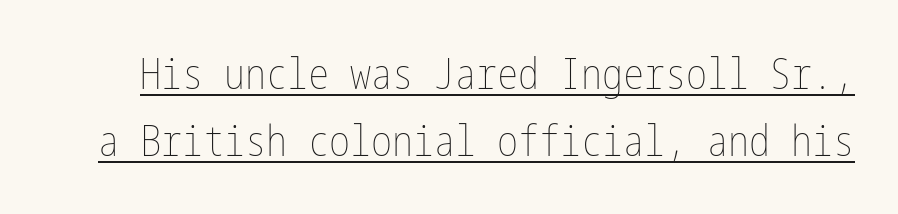
{"italic": "no", "bold": "no", "weight": "thin", "width": "condensed", "stroke_contrast": "low", "x_height": "medium", "underline": "yes", "line_spacing": "normal", "line_spacing_ratio": 1.6, "letter_spacing": "normal", "letter_spacing_em": 0.0, "glyph_px": 42}
